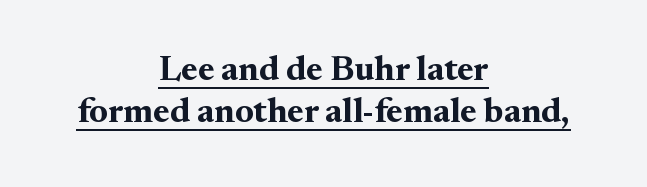
You could not count columns in this text — the font is proportionally spaced. In designer terms, the underline attribute is active on this setting. It's the straight-up-and-down kind of type. In CSS terms this would be text-align: center.
